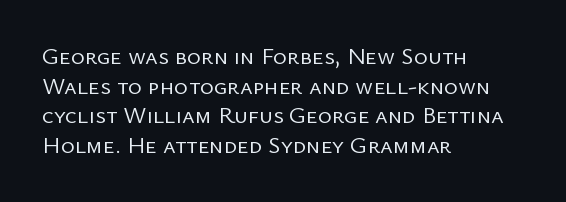
Words appear dense and cohesive because spacing is normal. Stem width sits at or under what a default text font uses. Honestly, there is no underline to notice here at all. The lettering stays uniformly vertical, giving the passage a roman look.
